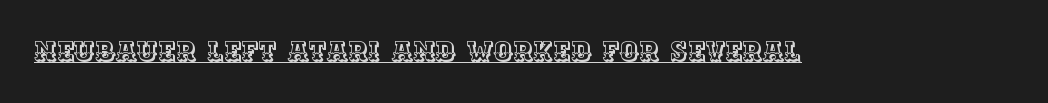
Q: Is the text italic (slanted)? A: No, it is upright.
Q: Is the text underlined? A: Yes.
Q: Is the spacing between letters normal or unusually wide? A: Normal.
